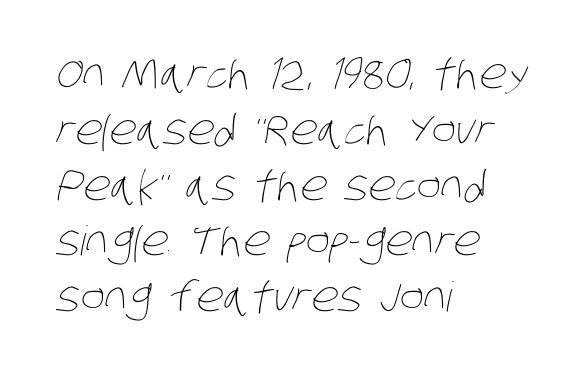
Q: Is the text bold? A: No.
Q: Is the text underlined? A: No.
Q: How is the paragraph aligned? A: Left-aligned.
Q: Is the spacing between letters normal or unusually wide? A: Normal.
Q: Is the spacing between lines tight, normal or loose? A: Normal.
Q: Width (condensed, normal, or wide)? A: Condensed.
Q: Stroke contrast? A: Low.
Q: x-height? A: Large.
Q: Monospaced? A: No.
